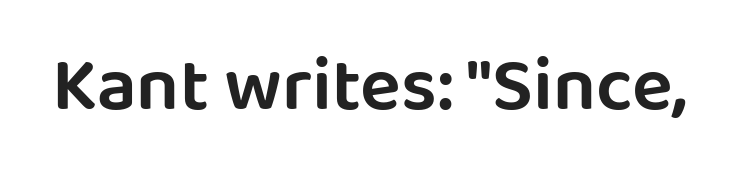
I'd call this a sans setting — the letters go barefoot. Only glyphs here, with clear space below each row. Proportional: the letters do not fall into vertical columns. Posture: upright roman. The type is set solid horizontally, with unmodified tracking.
